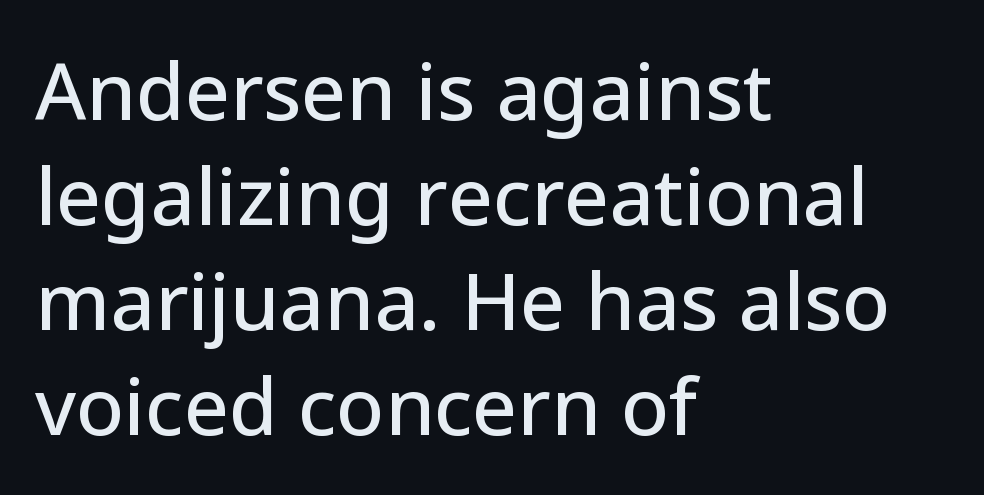
The vertical gap from one line to the next is medium. This is sans-serif lettering, the kind often seen on screens and signage. Here the glyphs are tracked normally, forming tight word shapes. Nope, not italic — everything's standing straight. The rendering uses natural spacing where letterforms have individual widths. Which margin do the lines hug? The left one — the right edge is uneven.
